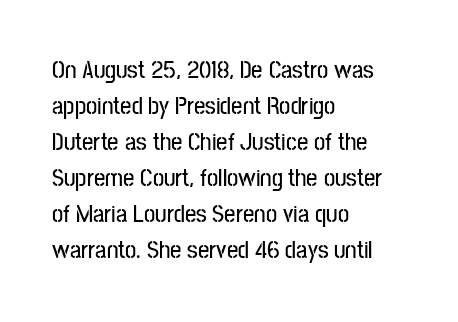
Vertically, the passage feels balanced, rows spaced as you'd expect. Every character sits straight up, as roman type does. A typesetter would call this zero additional tracking. Each line starts at the same left margin while the right side varies. Descenders are the only things crossing below the line.
